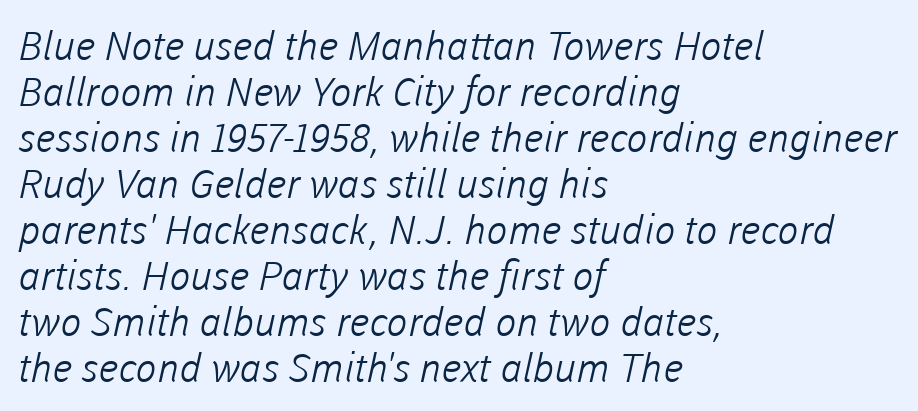
The image shows 40 px light sans-serif type; set left-aligned, tight line spacing (1.15x), normal letter spacing, not underlined; low stroke contrast and a medium x-height.
